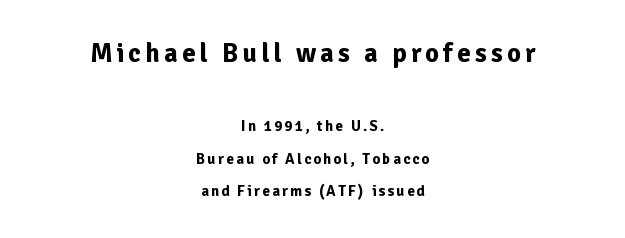
The image shows 27 px bold type, upright; set centered, loose line spacing (2.17x), not underlined; the first (top) block is 1.8x larger.
